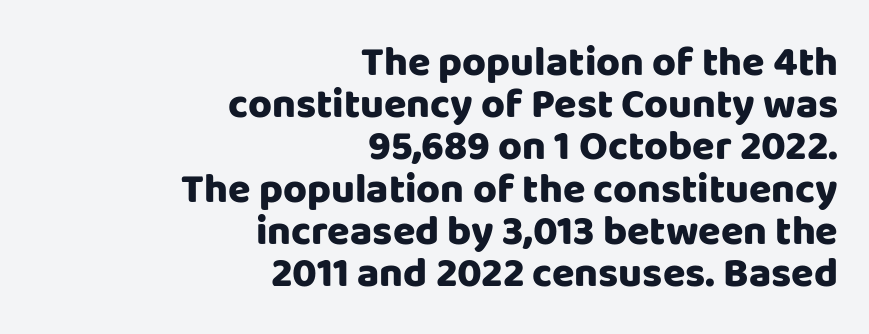
A typesetter would call this proportional, since set widths differ per character. Any mark beneath the type? The region is blank. The designer dialed line spacing down below the default. The lettering stays uniformly vertical, giving the passage a roman look. As a designer I'd log this as weight 700, bold.
